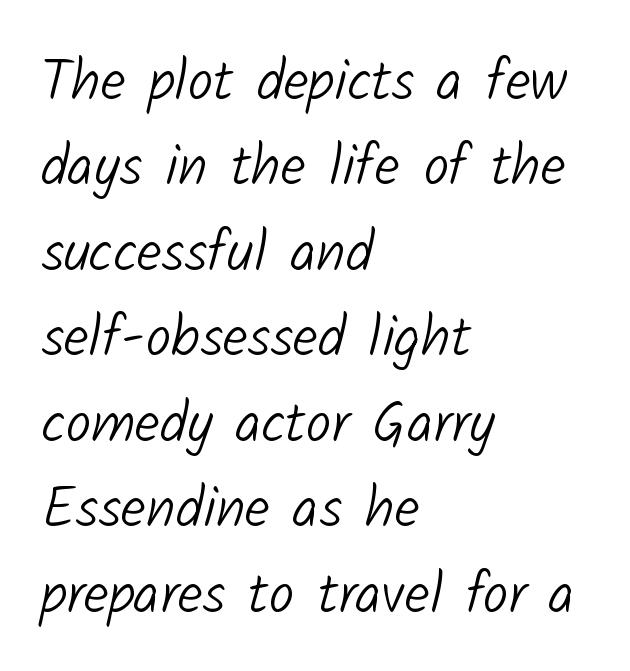
The typesetting does not lean heavy: it is not bold. A normal amount of white space separates one row of letters from the next. The space directly below the letters is spotless. Students, note that the glyphs here touch the page at normal intervals. Teacher's note: observe the even left margin — that is flush-left alignment. Think of a printed novel: that variable character pitch is what you see here.
